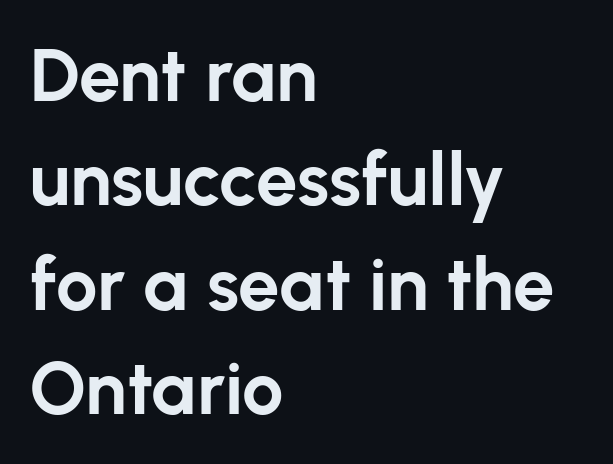
The image shows 74 px bold sans-serif type, upright; set left-aligned, normal line spacing (1.41x), normal letter spacing, not underlined; low stroke contrast and a medium x-height.
